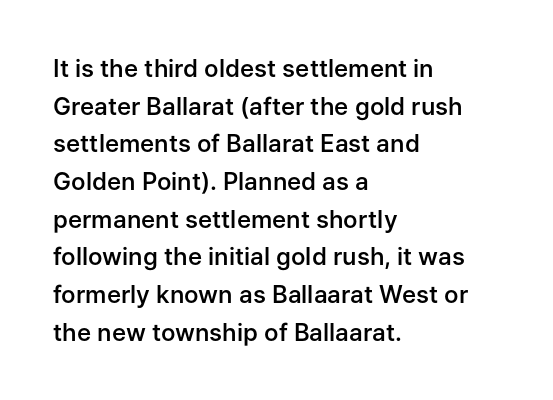
The image shows 24 px text type, upright; set left-aligned, normal line spacing (1.57x), normal letter spacing, not underlined.
